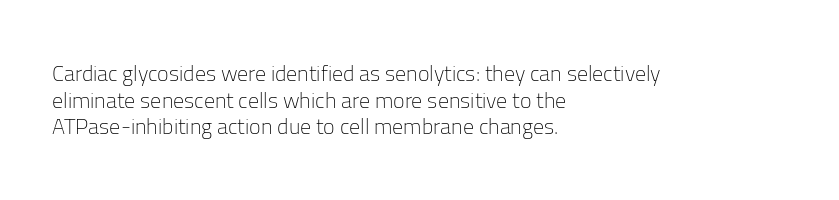
The face used here is rendered with its standard letterfit. The rag falls on the right side of this text block. The typeface has the unassuming heft of standard copy or less. Italic: no, the glyphs are upright roman.
